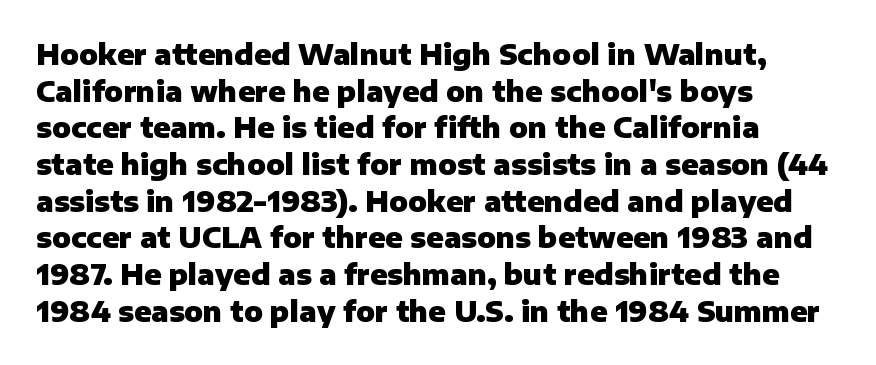
The image shows 28 px heavy sans-serif type, upright; set left-aligned, normal line spacing (1.31x), normal letter spacing, not underlined; low stroke contrast and a medium x-height.
